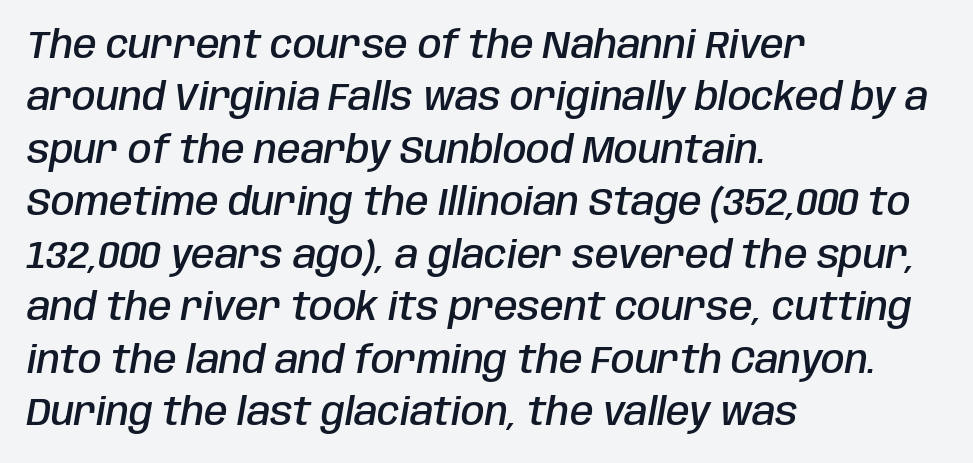
The image shows 38 px semibold, condensed type, italic (leaning right); set left-aligned, normal line spacing (1.38x), normal letter spacing, not underlined; low stroke contrast and a large x-height.
